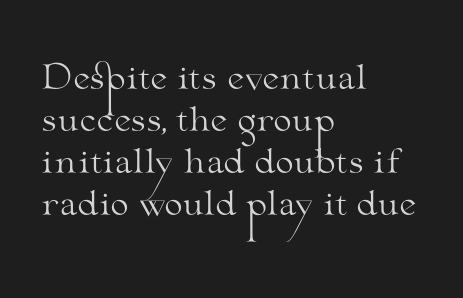
Q: Is the text bold? A: No.
Q: Is the text italic (slanted)? A: No, it is upright.
Q: Is the typeface a serif or a sans-serif typeface? A: Serif.
Q: Is the text underlined? A: No.
Q: How is the paragraph aligned? A: Left-aligned.
Q: Is the spacing between letters normal or unusually wide? A: Normal.
Q: Is the spacing between lines tight, normal or loose? A: Normal.
Q: Width (condensed, normal, or wide)? A: Wide.
Q: Stroke contrast? A: Medium.
Q: x-height? A: Small.
Q: Monospaced? A: No.
